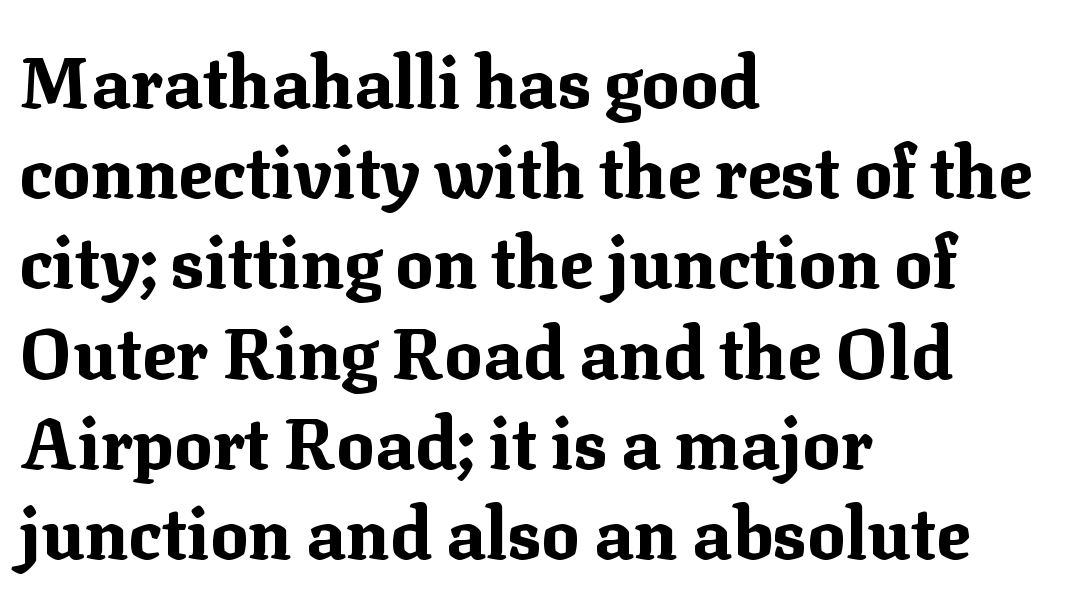
Honestly, the letter spacing is just normal — you wouldn't notice it. Lines of text with bare space underneath. You'd pick this weight for a headline — it's a proper bold. The letters stand upright; this is a roman face. Leading: standard. Do the characters align in a grid? No, the font is proportional.
